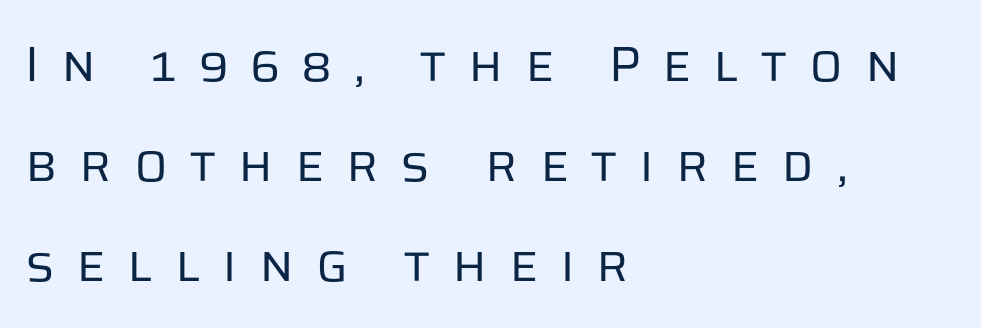
The foot of each line stays bare and open. The typesetter chose a ragged-right arrangement here. This is roman type, the default non-slanted kind. The rendering shows plain stroke endings on the letterforms — a sans-serif design.
